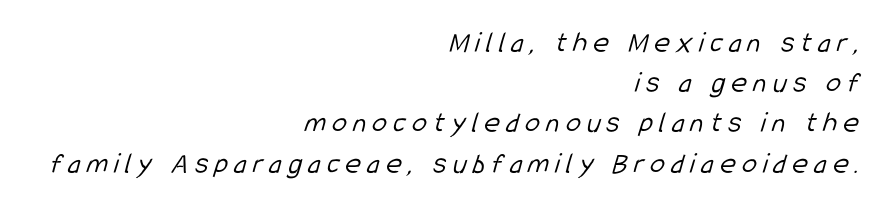
The image shows 30 px light, condensed sans-serif type; set right-aligned, normal line spacing (1.34x), unusually wide letter spacing (+0.21 em), not underlined; low stroke contrast and a medium x-height.
